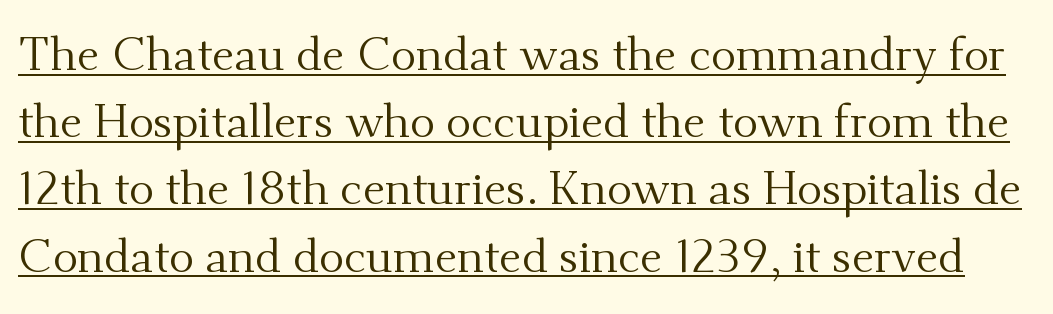
Q: Is the text bold? A: No.
Q: Is the text italic (slanted)? A: No, it is upright.
Q: Is the typeface a serif or a sans-serif typeface? A: Serif.
Q: Is the text underlined? A: Yes.
Q: Is the spacing between letters normal or unusually wide? A: Normal.
Q: Is the spacing between lines tight, normal or loose? A: Normal.
Q: Width (condensed, normal, or wide)? A: Normal.
Q: Stroke contrast? A: Medium.
Q: x-height? A: Small.
Q: Monospaced? A: No.
